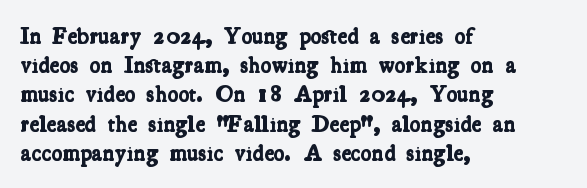
The image shows 23 px bold type; set left-aligned, normal line spacing (1.27x), normal letter spacing, not underlined.
